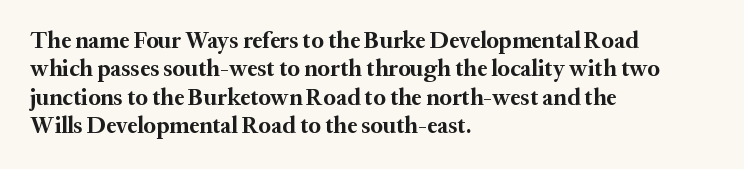
{"italic": "no", "bold": "yes", "underline": "no", "align": "left", "line_spacing_ratio": 1.23, "letter_spacing": "normal", "letter_spacing_em": 0.0, "glyph_px": 23}
